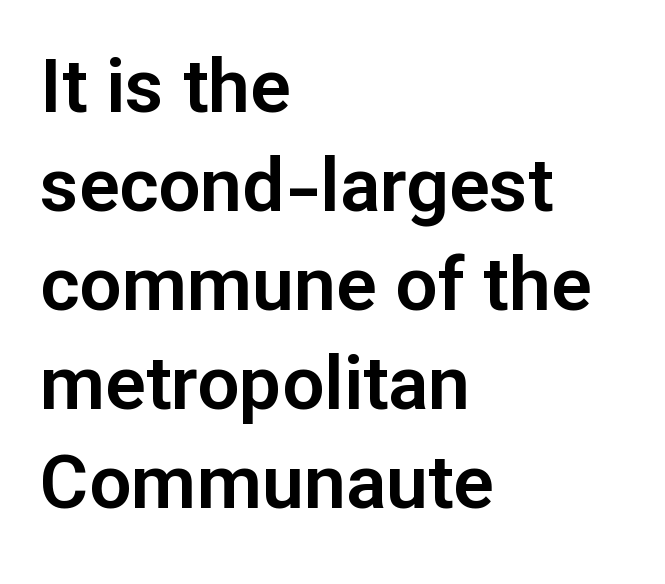
Q: Is the text italic (slanted)? A: No, it is upright.
Q: Is the typeface a serif or a sans-serif typeface? A: Sans-serif.
Q: Is the text underlined? A: No.
Q: How is the paragraph aligned? A: Left-aligned.
Q: Is the spacing between letters normal or unusually wide? A: Normal.
Q: Is the spacing between lines tight, normal or loose? A: Normal.
Q: Width (condensed, normal, or wide)? A: Normal.
Q: Stroke contrast? A: Low.
Q: x-height? A: Medium.
Q: Monospaced? A: No.
